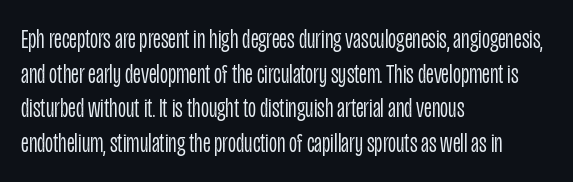
Q: Is the text bold? A: No.
Q: Is the text italic (slanted)? A: No, it is upright.
Q: Is the typeface a serif or a sans-serif typeface? A: Sans-serif.
Q: Is the text underlined? A: No.
Q: How is the paragraph aligned? A: Left-aligned.
Q: Is the spacing between letters normal or unusually wide? A: Normal.
Q: Width (condensed, normal, or wide)? A: Condensed.
Q: Stroke contrast? A: Low.
Q: x-height? A: Large.
Q: Monospaced? A: No.
